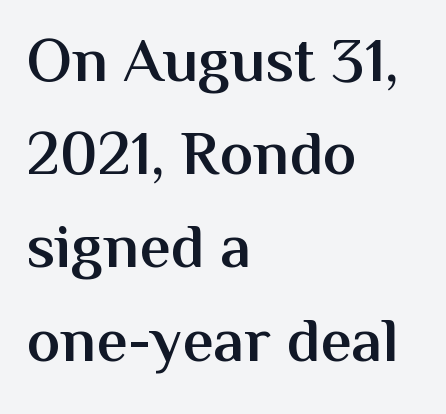
The image shows 63 px semibold sans-serif type, upright; set left-aligned, normal line spacing (1.48x), normal letter spacing, not underlined; medium stroke contrast and a medium x-height.
